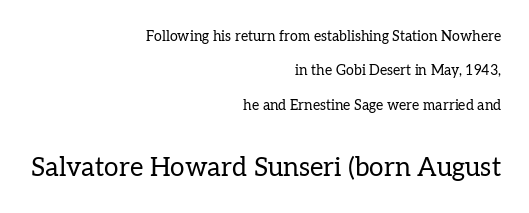
{"italic": "no", "bold": "no", "underline": "no", "align": "right", "line_spacing": "loose", "line_spacing_ratio": 2.46, "letter_spacing": "normal", "letter_spacing_em": 0.0, "larger_block": "second", "size_ratio": 1.86, "glyph_px": 26}
